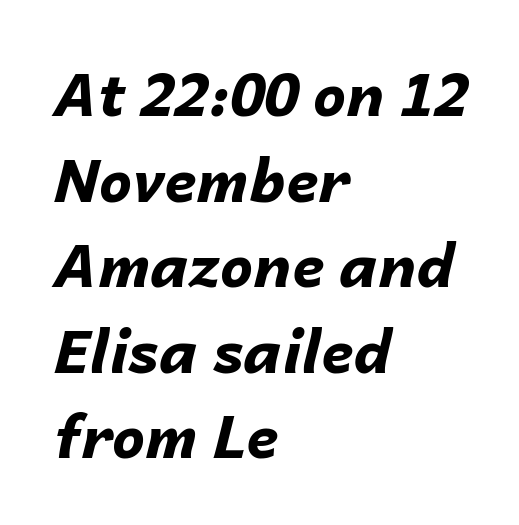
Q: Is the text bold? A: Yes.
Q: Is the text italic (slanted)? A: Yes, it leans right by about 14 degrees.
Q: Is the text underlined? A: No.
Q: How is the paragraph aligned? A: Left-aligned.
Q: Is the spacing between letters normal or unusually wide? A: Normal.
Q: Is the spacing between lines tight, normal or loose? A: Normal.
Q: Width (condensed, normal, or wide)? A: Normal.
Q: Stroke contrast? A: Low.
Q: x-height? A: Medium.
Q: Monospaced? A: No.
